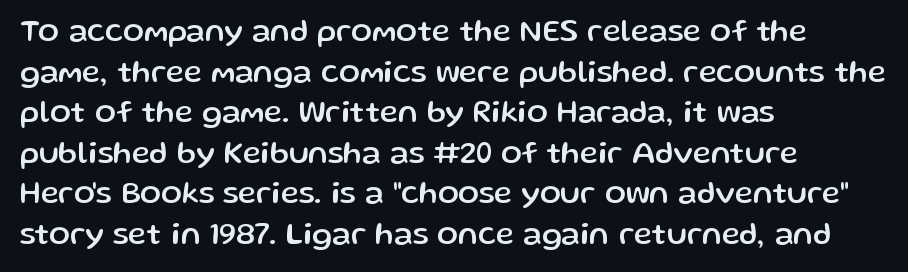
No word sits above an underline. Is there much room between lines? A standard amount, neither cramped nor airy. You could not count columns in this text — the font is proportionally spaced. Casual observation: everything's shoved over to the left.
